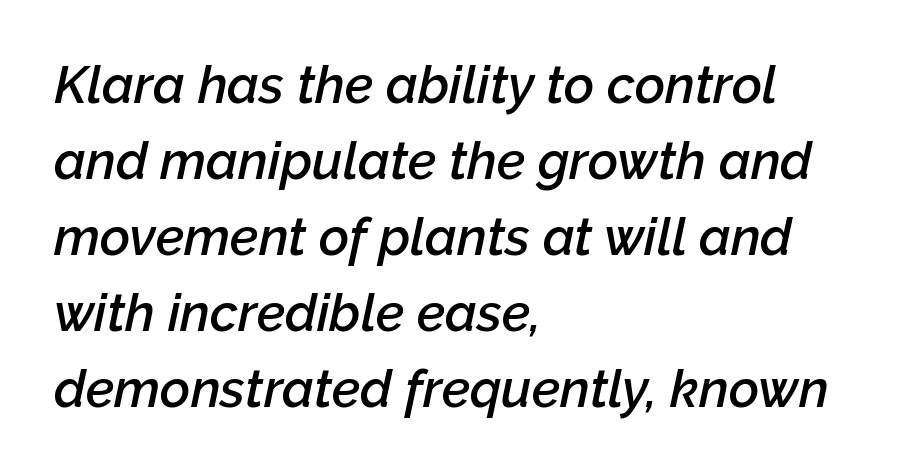
{"italic": "yes", "lean": "right", "slant_degrees": 12, "bold": "semi", "weight": "semibold", "width": "normal", "stroke_contrast": "low", "x_height": "medium", "monospaced": "no", "underline": "no", "align": "left", "line_spacing": "normal", "line_spacing_ratio": 1.46, "letter_spacing": "normal", "letter_spacing_em": 0.0, "glyph_px": 52}
